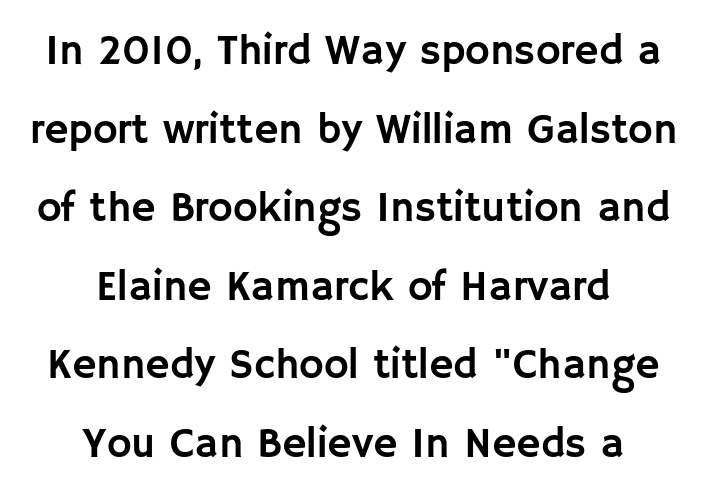
The image shows 42 px sans-serif type, upright; set centered, line spacing 1.87x, normal letter spacing, not underlined; low stroke contrast and a large x-height.
